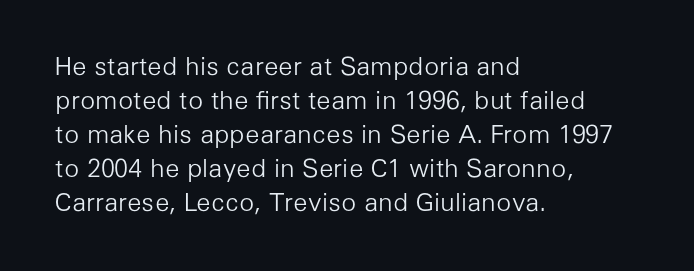
{"italic": "no", "bold": "no", "underline": "no", "align": "left", "line_spacing": "normal", "line_spacing_ratio": 1.36, "letter_spacing": "normal", "letter_spacing_em": 0.0, "glyph_px": 25}
